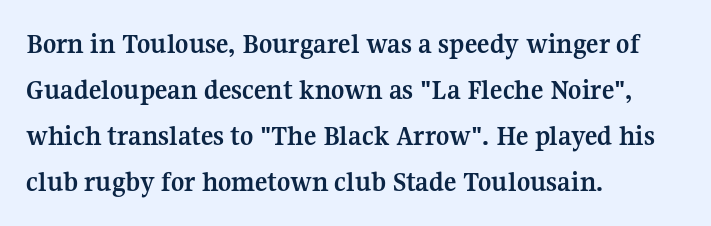
The image shows 29 px semibold serif type, upright; set left-aligned, normal line spacing (1.59x), normal letter spacing, not underlined; medium stroke contrast and a medium x-height.
